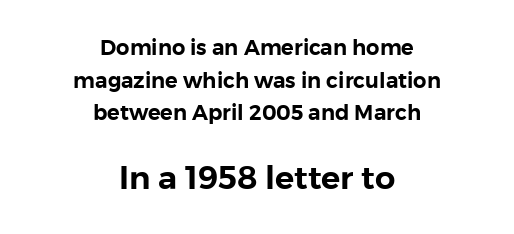
The image shows 32 px sans-serif type, upright; set centered, normal line spacing (1.55x), normal letter spacing, not underlined; the second (bottom) block is 1.52x larger; low stroke contrast and a medium x-height.
